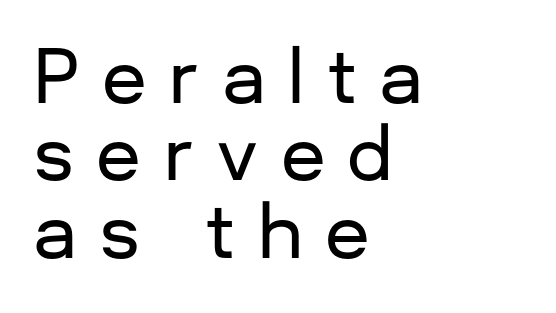
Q: Is the text italic (slanted)? A: No, it is upright.
Q: Is the typeface a serif or a sans-serif typeface? A: Sans-serif.
Q: Is the text underlined? A: No.
Q: How is the paragraph aligned? A: Left-aligned.
Q: Is the spacing between letters normal or unusually wide? A: Unusually wide.
Q: Is the spacing between lines tight, normal or loose? A: Tight.
Q: Width (condensed, normal, or wide)? A: Normal.
Q: Stroke contrast? A: Low.
Q: x-height? A: Medium.
Q: Monospaced? A: No.
